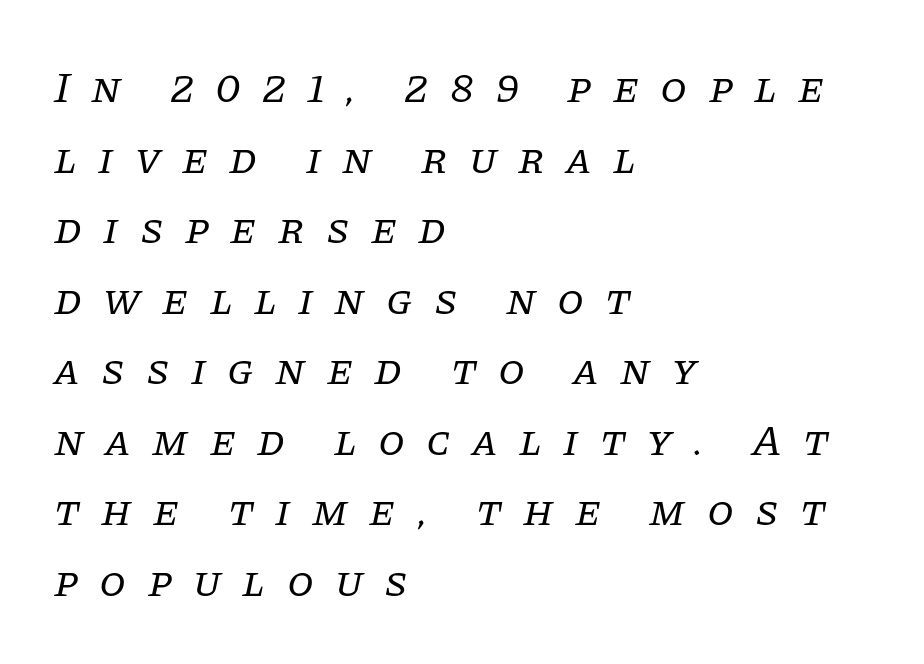
{"serif": "yes", "italic": "yes", "lean": "right", "slant_degrees": 11, "bold": "no", "weight": "regular", "width": "normal", "stroke_contrast": "low", "x_height": "large", "monospaced": "no", "underline": "no", "align": "left", "line_spacing": "normal", "line_spacing_ratio": 1.64, "letter_spacing": "wide", "letter_spacing_em": 0.49, "glyph_px": 43}
